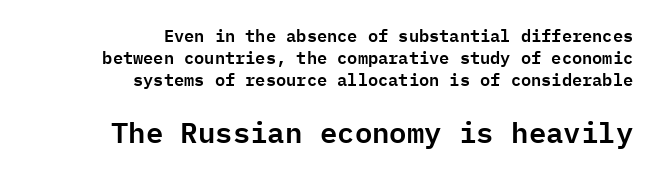
Q: Is the text italic (slanted)? A: No, it is upright.
Q: Is the typeface a serif or a sans-serif typeface? A: Sans-serif.
Q: Is the text underlined? A: No.
Q: How is the paragraph aligned? A: Right-aligned.
Q: Is the spacing between letters normal or unusually wide? A: Normal.
Q: Is the spacing between lines tight, normal or loose? A: Normal.
Q: Which block of text is set in a larger size, the first (top) or the second (bottom)? A: The second (bottom) one.
Q: Width (condensed, normal, or wide)? A: Normal.
Q: Stroke contrast? A: Low.
Q: x-height? A: Medium.
Q: Monospaced? A: Yes.
